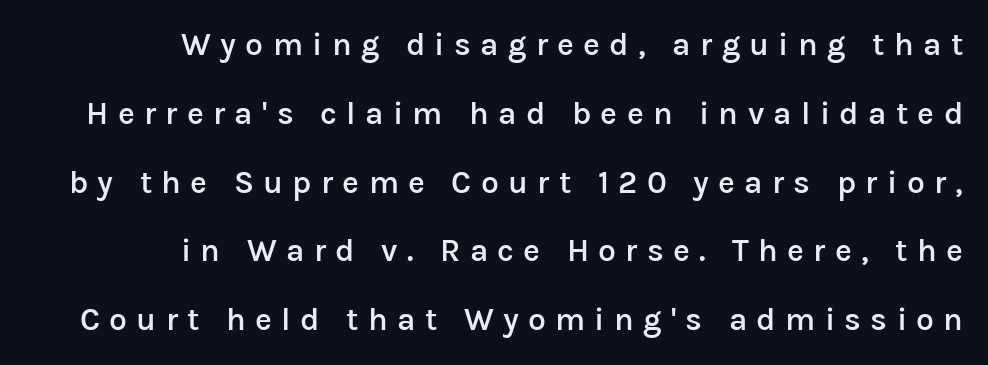
One glance says open: line gaps are wider than usual. Words appear elongated and porous because spacing is wide. You could not count columns in this text — the font is proportionally spaced. A roman cut, with each character standing at attention. In terms of weight, the rendering is demibold, just under bold. One-word summary of the alignment: right.
